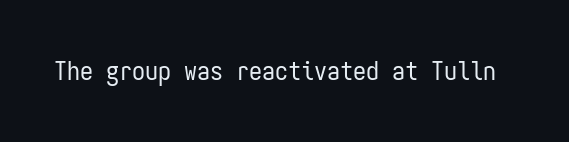
{"italic": "no", "bold": "no", "underline": "no", "letter_spacing": "normal", "letter_spacing_em": 0.0, "glyph_px": 26}
